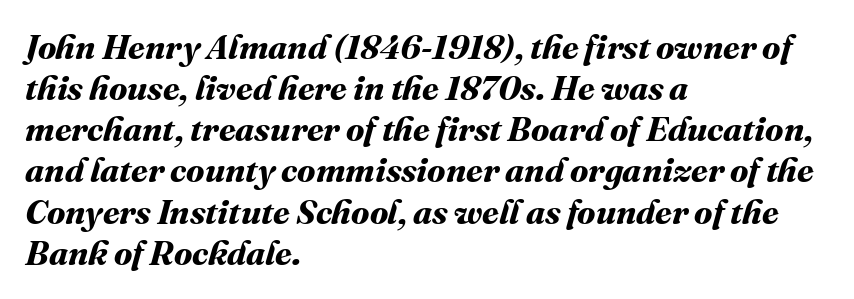
{"bold": "yes", "weight": "bold", "width": "normal", "stroke_contrast": "medium", "x_height": "medium", "monospaced": "no", "underline": "no", "align": "left", "line_spacing_ratio": 1.21, "letter_spacing": "normal", "letter_spacing_em": 0.0, "glyph_px": 34}
